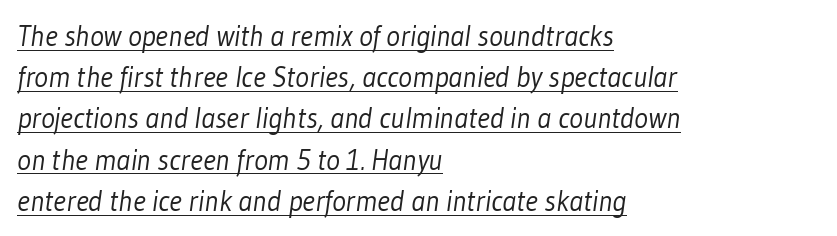
Each letter's strokes conclude bluntly, with no projecting serifs. Glyph-to-glyph distance matches everyday printed text. Summary of weight: not heavy and not bold. Whoever set this chose a conventional vertical rhythm. The words here are underlined.
